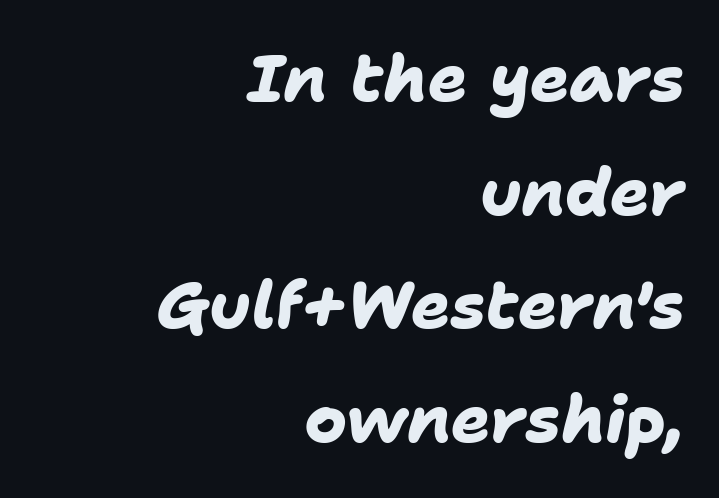
Q: Is the text bold? A: Yes.
Q: Is the typeface a serif or a sans-serif typeface? A: Sans-serif.
Q: Is the text underlined? A: No.
Q: How is the paragraph aligned? A: Right-aligned.
Q: Is the spacing between letters normal or unusually wide? A: Normal.
Q: Width (condensed, normal, or wide)? A: Normal.
Q: Stroke contrast? A: Low.
Q: x-height? A: Medium.
Q: Monospaced? A: No.
